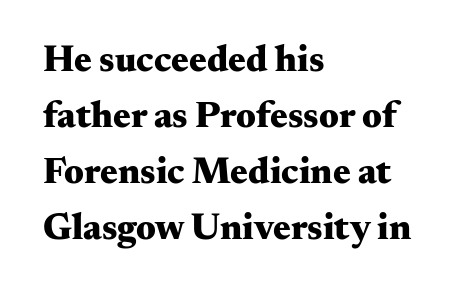
The image shows 37 px heavy, wide serif type, upright; set left-aligned, normal line spacing (1.51x), normal letter spacing, not underlined; medium stroke contrast and a small x-height.
